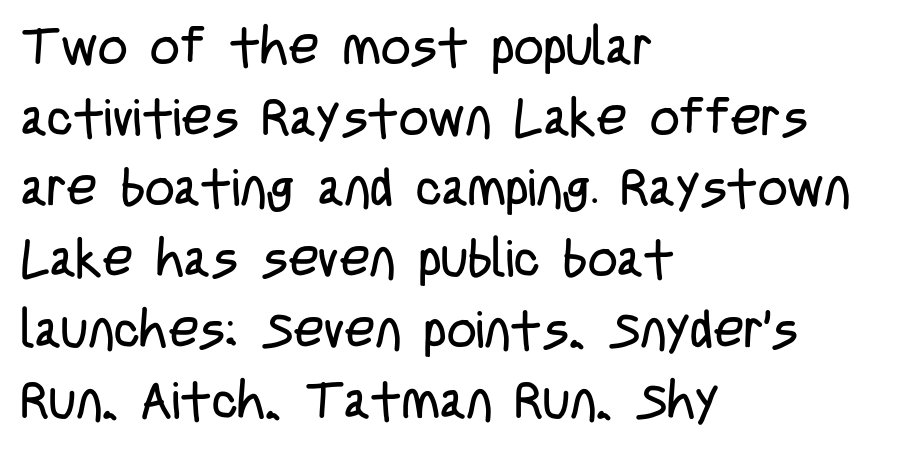
The image shows 52 px regular-weight, condensed sans-serif type, upright; set left-aligned, normal line spacing (1.36x), normal letter spacing, not underlined; low stroke contrast and a large x-height.
